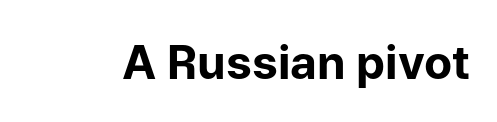
{"serif": "no", "italic": "no", "bold": "yes", "weight": "bold", "width": "normal", "stroke_contrast": "low", "x_height": "medium", "monospaced": "no", "underline": "no", "letter_spacing": "normal", "letter_spacing_em": 0.0, "glyph_px": 46}
